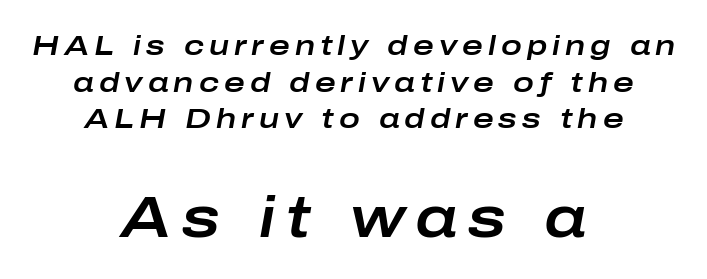
{"italic": "yes", "lean": "right", "slant_degrees": 10, "width": "wide", "stroke_contrast": "low", "x_height": "medium", "monospaced": "no", "underline": "no", "align": "center", "line_spacing": "normal", "line_spacing_ratio": 1.31, "larger_block": "second", "size_ratio": 2.04, "glyph_px": 57}
